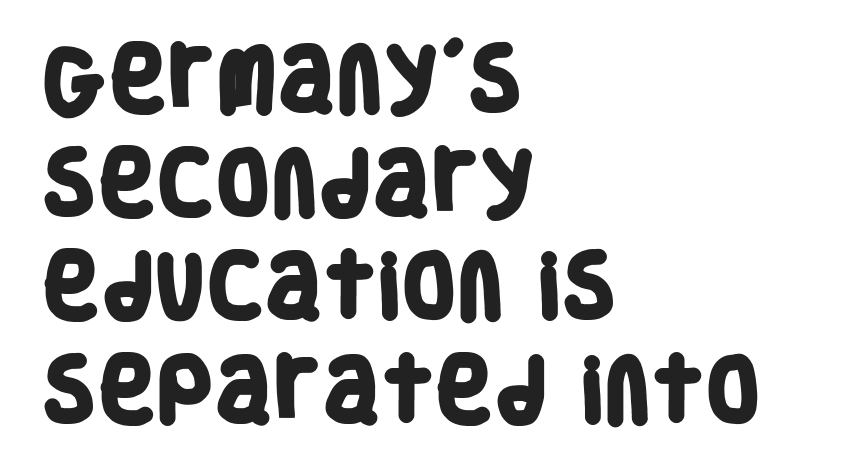
Does the weight exceed regular? Yes, all the way to bold. No extra tracking has been applied to these lines. Unlike a traditional serif, this face leaves its strokes unadorned. Proportional: the letters do not fall into vertical columns. Each line starts at the same left margin while the right side varies. This rendering features lettering with no underline.
